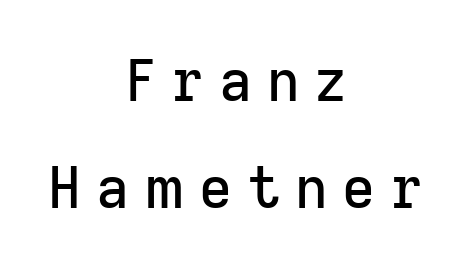
{"serif": "no", "italic": "no", "width": "normal", "stroke_contrast": "low", "x_height": "medium", "monospaced": "no", "underline": "no", "align": "center", "line_spacing_ratio": 1.88, "letter_spacing": "wide", "letter_spacing_em": 0.26, "glyph_px": 57}
